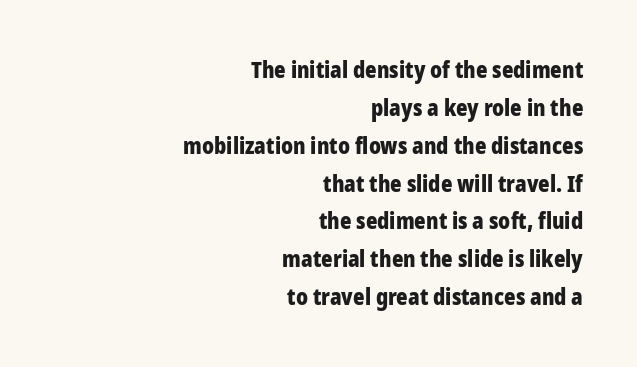
{"italic": "no", "bold": "yes", "underline": "no", "align": "right", "line_spacing_ratio": 1.72, "letter_spacing": "normal", "letter_spacing_em": 0.0, "glyph_px": 22}
